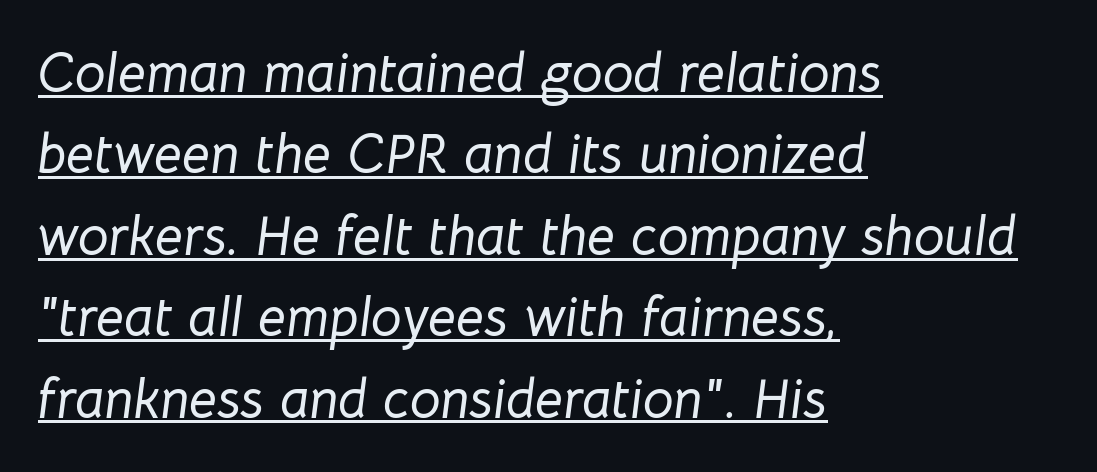
Compared with a centered layout, this one pins lines to the left instead. The specimen reads as italic at a glance. The letters advance in unequal steps, a hallmark of proportional type. What stands out about the letter spacing? Nothing — it is the standard amount.
